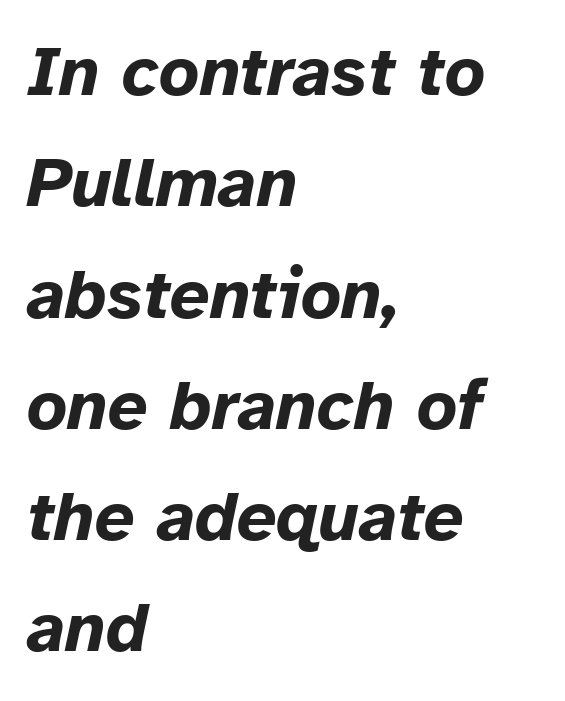
{"italic": "yes", "lean": "right", "slant_degrees": 12, "bold": "yes", "weight": "bold", "width": "normal", "stroke_contrast": "low", "x_height": "medium", "monospaced": "no", "underline": "no", "align": "left", "line_spacing": "normal", "line_spacing_ratio": 1.59, "letter_spacing": "normal", "letter_spacing_em": 0.0, "glyph_px": 70}
